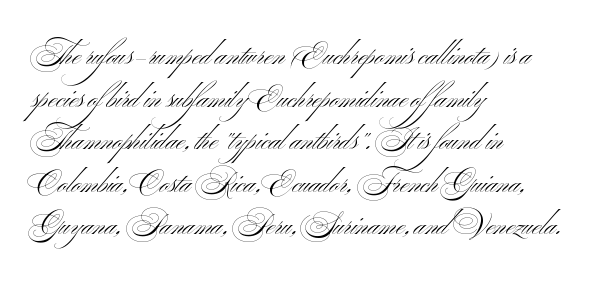
Spacing verdict: proportional, widths tailored to each character. A bare baseline throughout the passage. Stroke terminals: plain, sans-serif. The font is comparable to plain body text, perhaps lighter.
